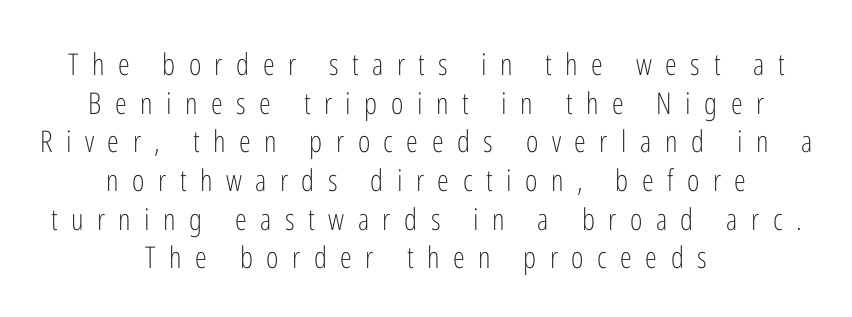
Q: Is the text bold? A: No.
Q: Is the text italic (slanted)? A: No, it is upright.
Q: Is the typeface a serif or a sans-serif typeface? A: Sans-serif.
Q: Is the text underlined? A: No.
Q: How is the paragraph aligned? A: Centered.
Q: Is the spacing between letters normal or unusually wide? A: Unusually wide.
Q: Is the spacing between lines tight, normal or loose? A: Normal.
Q: Width (condensed, normal, or wide)? A: Condensed.
Q: Stroke contrast? A: Low.
Q: x-height? A: Medium.
Q: Monospaced? A: No.
